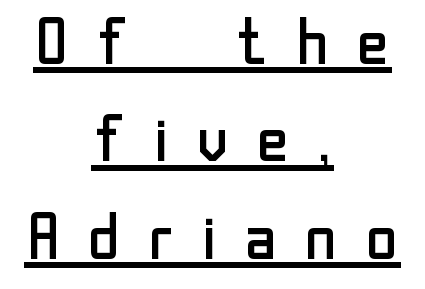
Check the space under the baseline: a stroke is drawn there. Stroke terminals: plain, sans-serif. Posture: upright roman. Weight class: somewhere from thin through regular.
